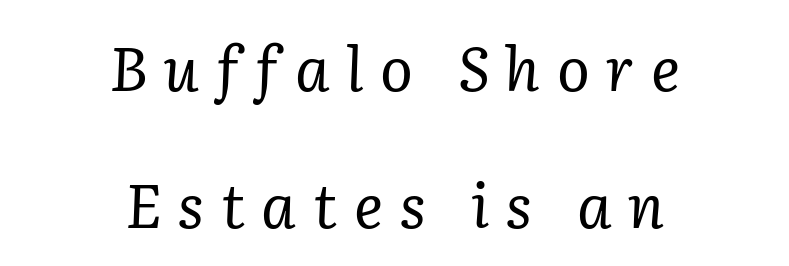
Q: Is the text bold? A: No.
Q: Is the text italic (slanted)? A: Yes, it leans right by about 2 degrees.
Q: Is the typeface a serif or a sans-serif typeface? A: Serif.
Q: Is the text underlined? A: No.
Q: How is the paragraph aligned? A: Centered.
Q: Is the spacing between letters normal or unusually wide? A: Unusually wide.
Q: Is the spacing between lines tight, normal or loose? A: Loose.
Q: Width (condensed, normal, or wide)? A: Normal.
Q: Stroke contrast? A: Low.
Q: x-height? A: Medium.
Q: Monospaced? A: No.
